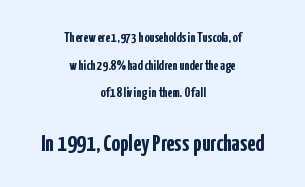
A full-strength bold gives these letters their thick strokes. The letters stand straight up with perfectly vertical stems. The type is set solid horizontally, with unmodified tracking. Centered paragraph, ragged on both sides. Quick note: interline space is abundant.
